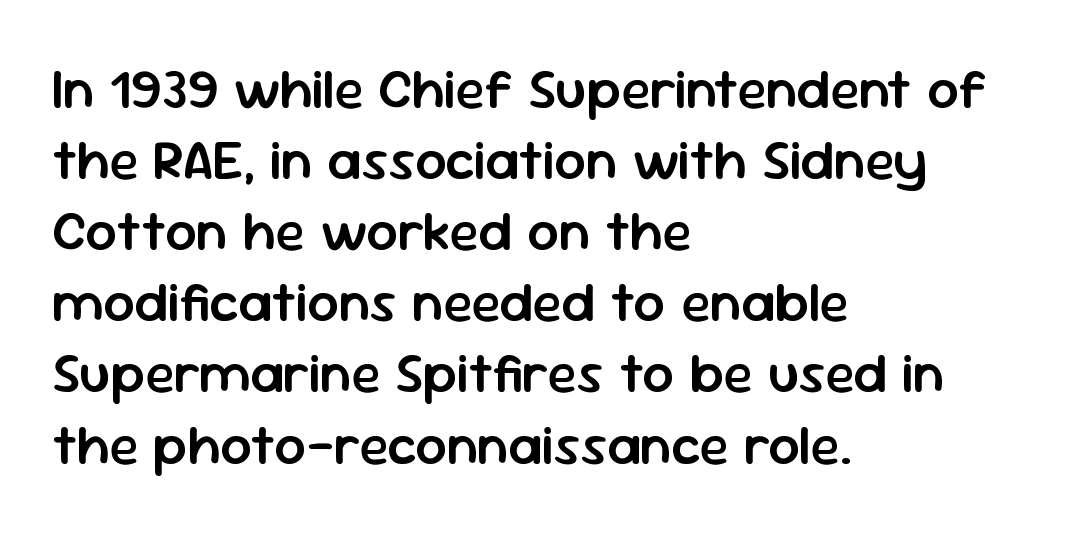
The image shows 56 px semibold sans-serif type, upright; set left-aligned, normal line spacing (1.27x), normal letter spacing, not underlined; low stroke contrast and a medium x-height.
